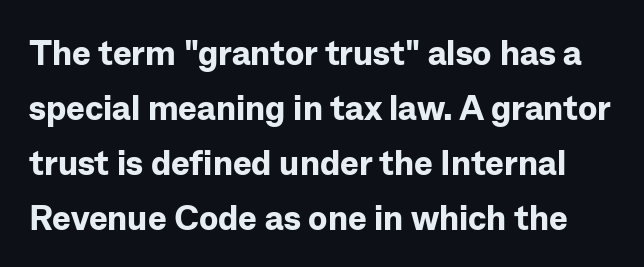
{"serif": "no", "italic": "no", "bold": "yes", "weight": "bold", "width": "normal", "stroke_contrast": "low", "x_height": "medium", "monospaced": "no", "underline": "no", "line_spacing": "normal", "line_spacing_ratio": 1.57, "letter_spacing": "normal", "letter_spacing_em": 0.0, "glyph_px": 35}
